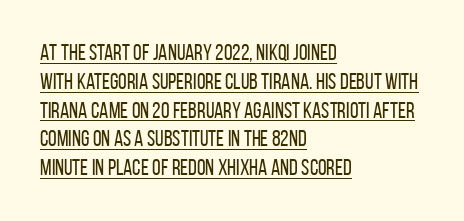
The horizontal fit of the characters is conventional and even. Heft: none added — not bold. Does a line run under the words? Yes, clearly. Honestly, the row spacing looks completely unremarkable. These lines were composed using upright roman letters. Horizontally, the lines are justified to the leading edge only.
